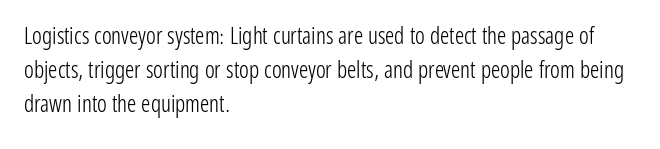
Q: Is the text bold? A: No.
Q: Is the text italic (slanted)? A: No, it is upright.
Q: Is the text underlined? A: No.
Q: How is the paragraph aligned? A: Left-aligned.
Q: Is the spacing between letters normal or unusually wide? A: Normal.
Q: Is the spacing between lines tight, normal or loose? A: Normal.
